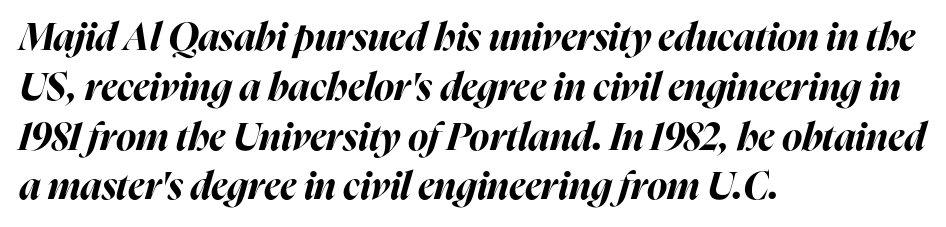
The image shows 38 px bold type, italic (leaning right); set left-aligned, normal line spacing (1.31x), normal letter spacing, not underlined; high stroke contrast and a medium x-height.
